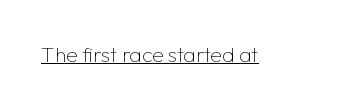
Italic: no, the glyphs are upright roman. You can see a thin bar hugging the bottom of the glyphs. Nothing heavy about these letters — not bold at all. Look at the tracking — it's just the regular setting, nothing added.
